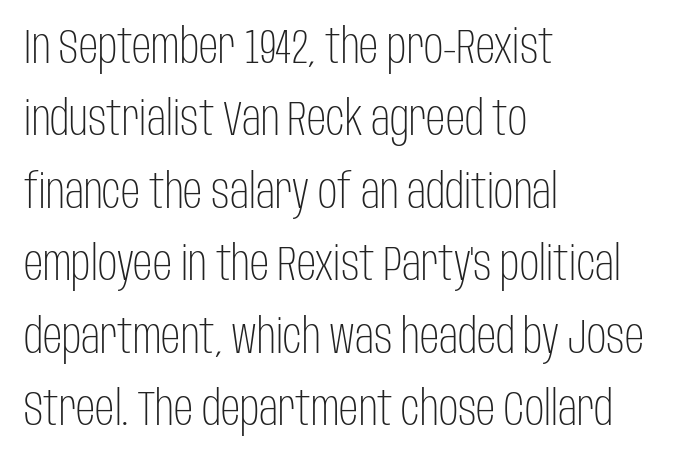
{"serif": "no", "italic": "no", "bold": "no", "weight": "light", "width": "condensed", "stroke_contrast": "low", "x_height": "large", "monospaced": "no", "underline": "no", "align": "left", "line_spacing": "normal", "line_spacing_ratio": 1.51, "letter_spacing": "normal", "letter_spacing_em": 0.0, "glyph_px": 48}
